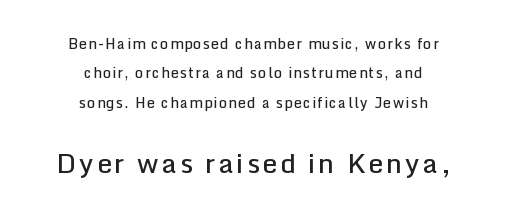
Q: Is the text bold? A: Semi-bold.
Q: Is the text italic (slanted)? A: No, it is upright.
Q: Is the text underlined? A: No.
Q: How is the paragraph aligned? A: Centered.
Q: Is the spacing between lines tight, normal or loose? A: Loose.
Q: Which block of text is set in a larger size, the first (top) or the second (bottom)? A: The second (bottom) one.
